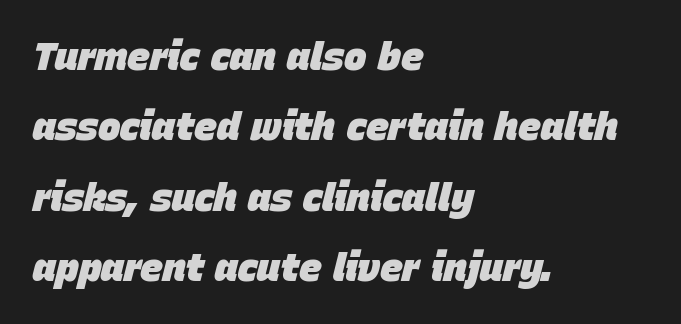
Q: Is the text bold? A: Yes.
Q: Is the text italic (slanted)? A: Yes, it leans right by about 15 degrees.
Q: Is the text underlined? A: No.
Q: How is the paragraph aligned? A: Left-aligned.
Q: Is the spacing between letters normal or unusually wide? A: Normal.
Q: Width (condensed, normal, or wide)? A: Normal.
Q: Stroke contrast? A: Low.
Q: x-height? A: Large.
Q: Monospaced? A: No.
